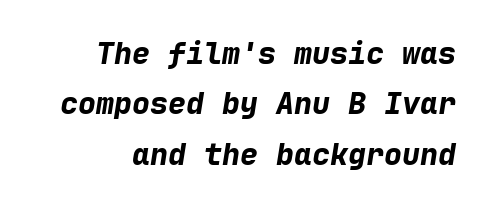
Q: Is the text bold? A: Yes.
Q: Is the text italic (slanted)? A: Yes, it leans right by about 9 degrees.
Q: Is the text underlined? A: No.
Q: Is the spacing between letters normal or unusually wide? A: Normal.
Q: Is the spacing between lines tight, normal or loose? A: Normal.
Q: Width (condensed, normal, or wide)? A: Normal.
Q: Stroke contrast? A: Low.
Q: x-height? A: Medium.
Q: Monospaced? A: Yes.
